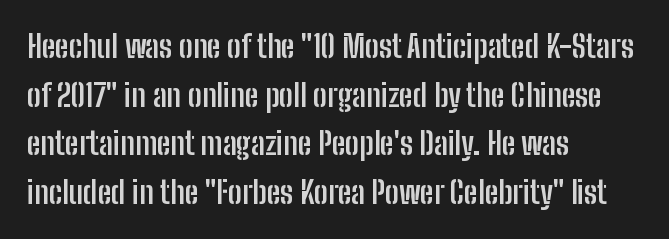
{"serif": "no", "italic": "no", "bold": "yes", "weight": "semibold", "width": "condensed", "stroke_contrast": "low", "x_height": "medium", "monospaced": "no", "underline": "no", "align": "left", "line_spacing": "normal", "line_spacing_ratio": 1.57, "letter_spacing": "normal", "letter_spacing_em": 0.0, "glyph_px": 31}
